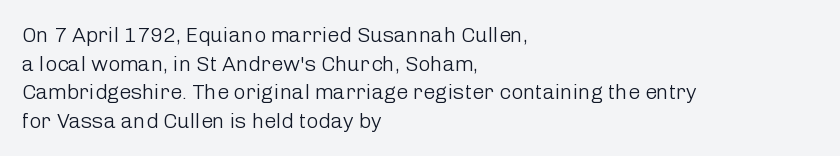
The image shows 21 px text type, upright; set left-aligned, normal line spacing (1.36x), normal letter spacing, not underlined.
